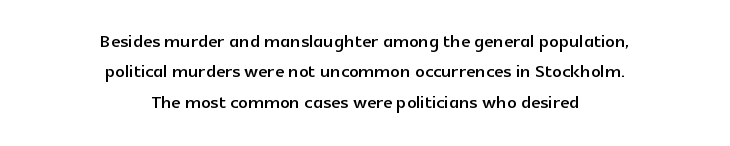
{"italic": "no", "underline": "no", "align": "center", "line_spacing": "normal", "line_spacing_ratio": 1.27, "letter_spacing": "normal", "letter_spacing_em": 0.0, "glyph_px": 24}
